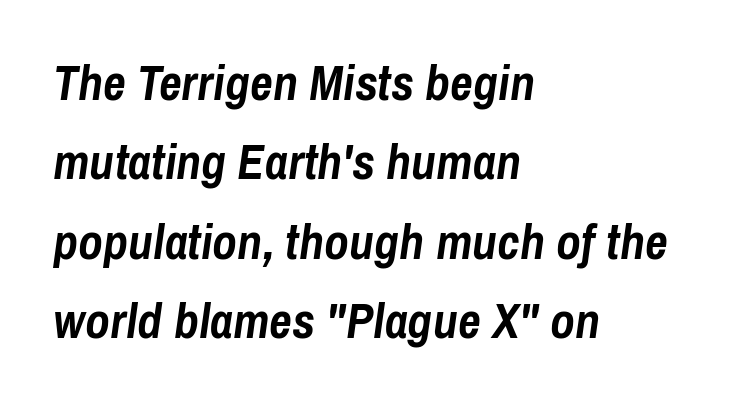
{"italic": "yes", "lean": "right", "slant_degrees": 8, "bold": "yes", "weight": "semibold", "width": "condensed", "stroke_contrast": "low", "x_height": "medium", "monospaced": "no", "underline": "no", "align": "left", "line_spacing": "normal", "line_spacing_ratio": 1.59, "letter_spacing": "normal", "letter_spacing_em": 0.0, "glyph_px": 50}
